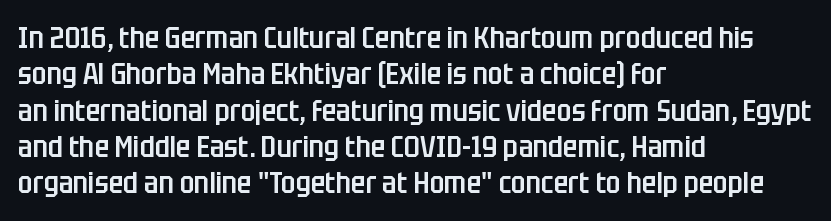
{"serif": "no", "italic": "no", "bold": "semi", "weight": "semibold", "width": "condensed", "stroke_contrast": "low", "x_height": "large", "monospaced": "no", "underline": "no", "align": "left", "line_spacing_ratio": 1.21, "letter_spacing": "normal", "letter_spacing_em": 0.0, "glyph_px": 30}
